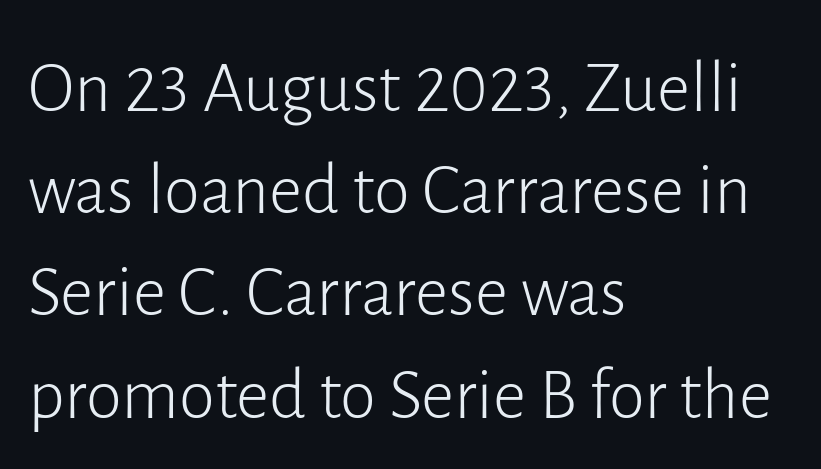
Q: Is the text bold? A: No.
Q: Is the text italic (slanted)? A: No, it is upright.
Q: Is the typeface a serif or a sans-serif typeface? A: Sans-serif.
Q: Is the text underlined? A: No.
Q: How is the paragraph aligned? A: Left-aligned.
Q: Is the spacing between letters normal or unusually wide? A: Normal.
Q: Is the spacing between lines tight, normal or loose? A: Normal.
Q: Width (condensed, normal, or wide)? A: Normal.
Q: Stroke contrast? A: Low.
Q: x-height? A: Medium.
Q: Monospaced? A: No.
